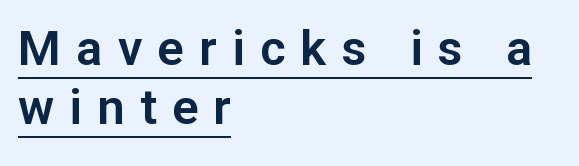
The image shows 49 px sans-serif type, upright; set left-aligned, line spacing 1.2x, unusually wide letter spacing (+0.31 em), underlined; low stroke contrast and a medium x-height.
